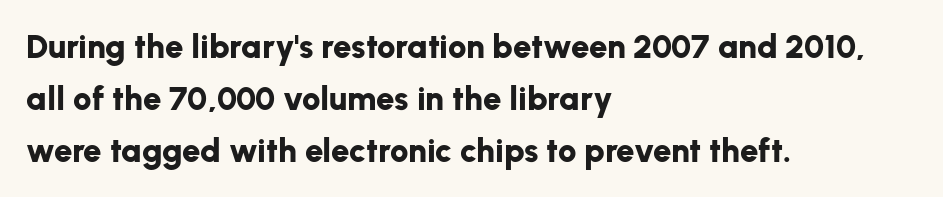
The image shows 33 px bold sans-serif type, upright; set left-aligned, normal line spacing (1.57x), normal letter spacing, not underlined; low stroke contrast and a medium x-height.
